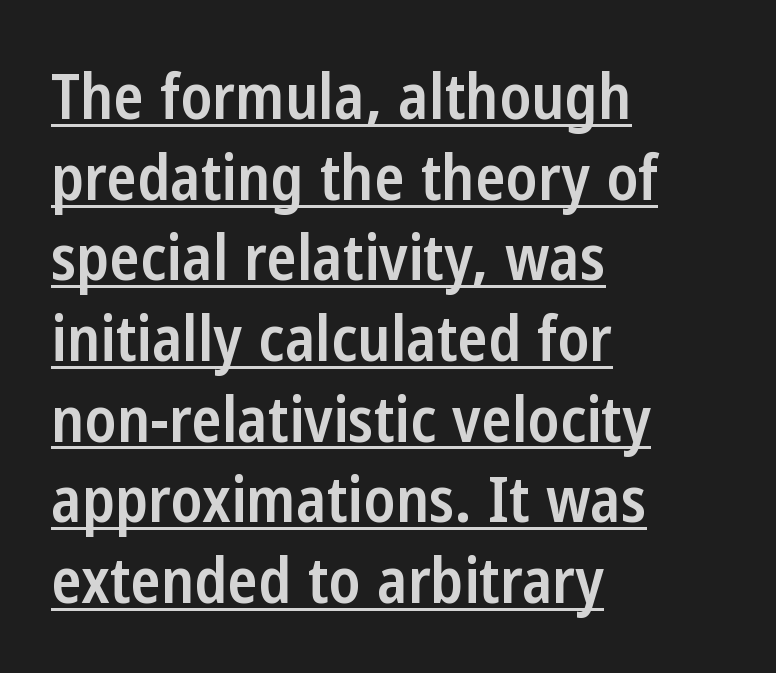
Q: Is the text bold? A: Semi-bold.
Q: Is the text italic (slanted)? A: No, it is upright.
Q: Is the typeface a serif or a sans-serif typeface? A: Sans-serif.
Q: Is the text underlined? A: Yes.
Q: How is the paragraph aligned? A: Left-aligned.
Q: Is the spacing between letters normal or unusually wide? A: Normal.
Q: Is the spacing between lines tight, normal or loose? A: Normal.
Q: Width (condensed, normal, or wide)? A: Condensed.
Q: Stroke contrast? A: Low.
Q: x-height? A: Medium.
Q: Monospaced? A: No.
